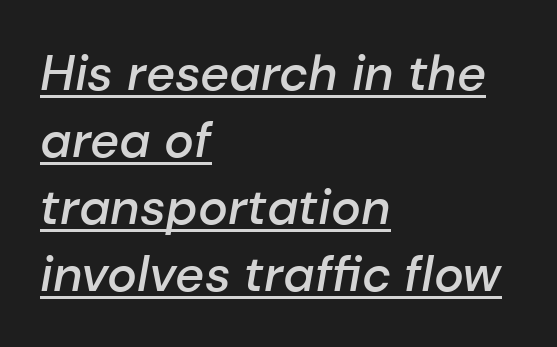
Q: Is the text bold? A: Semi-bold.
Q: Is the text italic (slanted)? A: Yes, it leans right by about 10 degrees.
Q: Is the text underlined? A: Yes.
Q: How is the paragraph aligned? A: Left-aligned.
Q: Is the spacing between letters normal or unusually wide? A: Normal.
Q: Is the spacing between lines tight, normal or loose? A: Normal.
Q: Width (condensed, normal, or wide)? A: Normal.
Q: Stroke contrast? A: Low.
Q: x-height? A: Medium.
Q: Monospaced? A: No.
